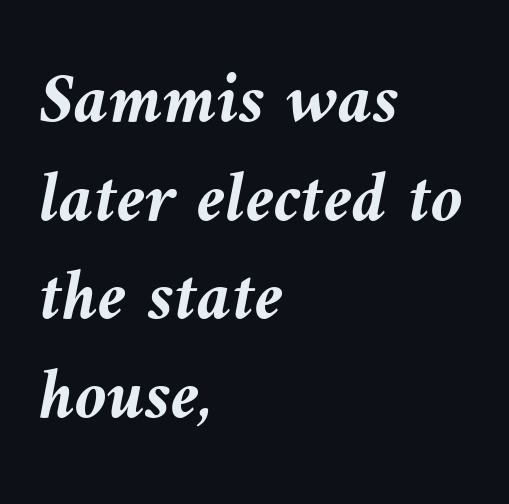
Q: Is the text bold? A: Yes.
Q: Is the text italic (slanted)? A: Yes, it leans left by about 10 degrees.
Q: Is the text underlined? A: No.
Q: How is the paragraph aligned? A: Left-aligned.
Q: Is the spacing between letters normal or unusually wide? A: Normal.
Q: Is the spacing between lines tight, normal or loose? A: Normal.
Q: Width (condensed, normal, or wide)? A: Normal.
Q: Stroke contrast? A: Medium.
Q: x-height? A: Medium.
Q: Monospaced? A: No.
